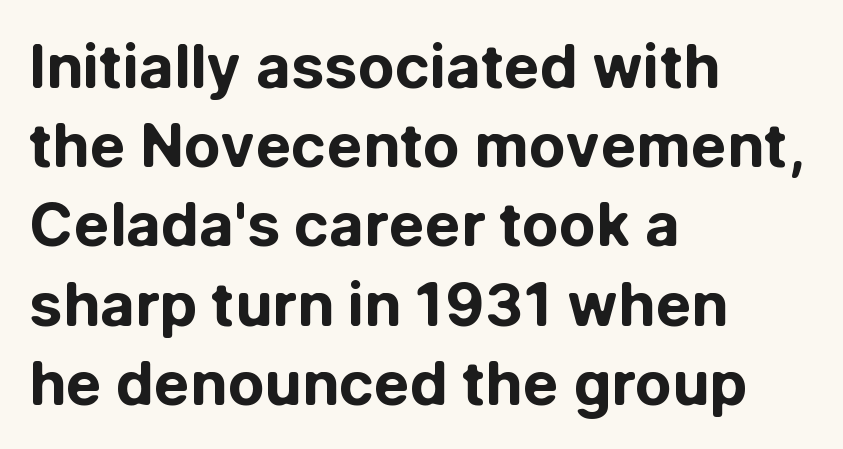
The image shows 60 px bold sans-serif type, upright; set left-aligned, normal line spacing (1.32x), normal letter spacing, not underlined; low stroke contrast and a medium x-height.
